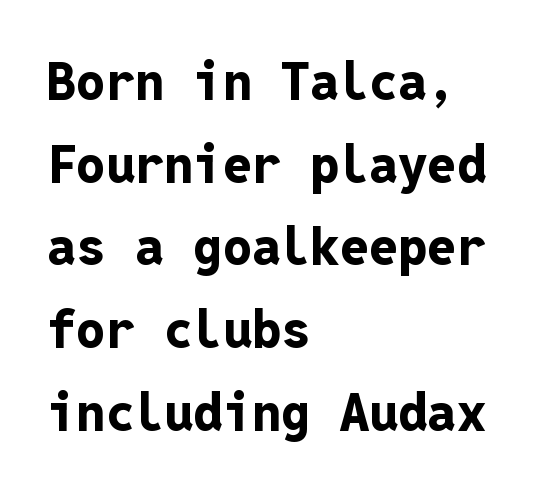
Q: Is the text bold? A: Yes.
Q: Is the text italic (slanted)? A: No, it is upright.
Q: Is the typeface a serif or a sans-serif typeface? A: Sans-serif.
Q: Is the text underlined? A: No.
Q: How is the paragraph aligned? A: Left-aligned.
Q: Is the spacing between letters normal or unusually wide? A: Normal.
Q: Is the spacing between lines tight, normal or loose? A: Normal.
Q: Width (condensed, normal, or wide)? A: Normal.
Q: Stroke contrast? A: Low.
Q: x-height? A: Medium.
Q: Monospaced? A: Yes.
